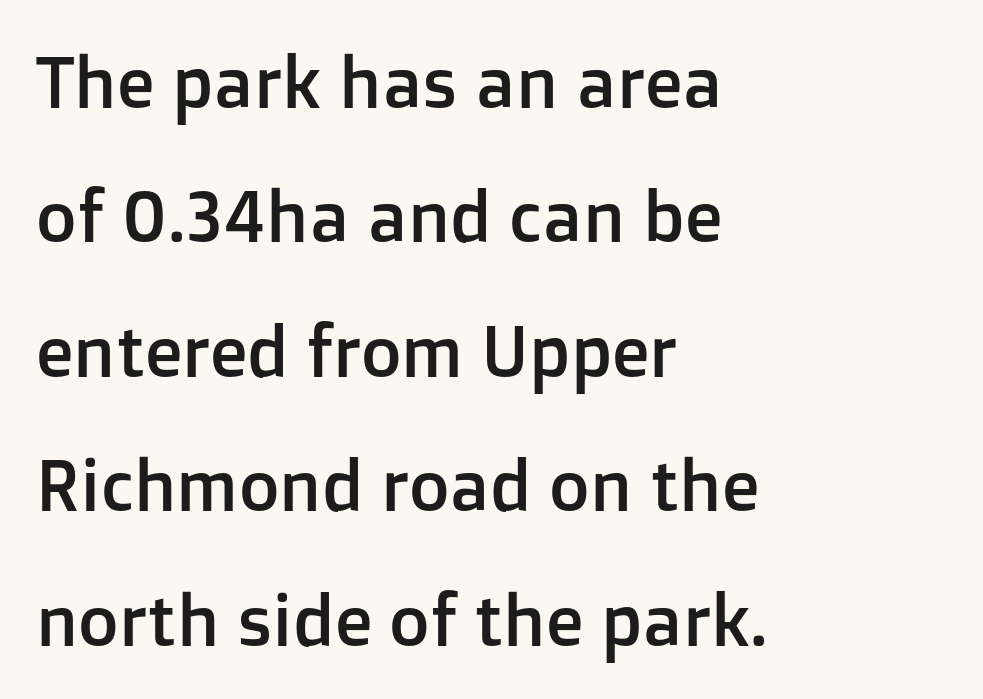
The image shows 70 px sans-serif type, upright; set left-aligned, loose line spacing (1.92x), normal letter spacing, not underlined; low stroke contrast and a medium x-height.
